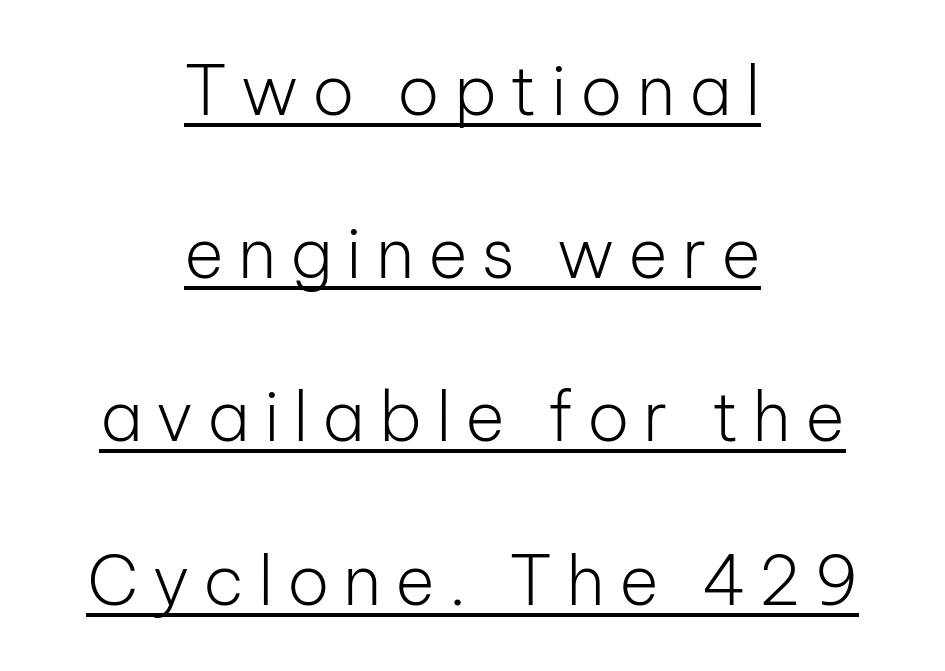
The image shows 68 px light sans-serif type, upright; set centered, loose line spacing (2.4x), unusually wide letter spacing (+0.2 em), underlined; low stroke contrast and a medium x-height.
